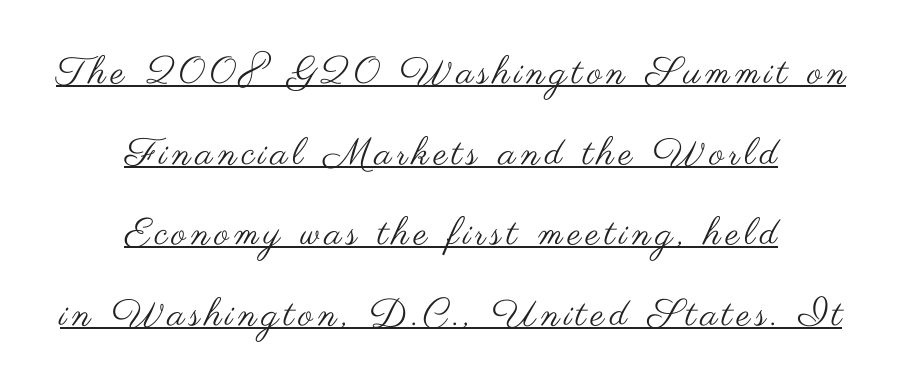
Q: Is the text bold? A: No.
Q: Is the text italic (slanted)? A: Yes.
Q: Is the typeface a serif or a sans-serif typeface? A: Sans-serif.
Q: Is the text underlined? A: Yes.
Q: How is the paragraph aligned? A: Centered.
Q: Is the spacing between lines tight, normal or loose? A: Loose.
Q: Width (condensed, normal, or wide)? A: Wide.
Q: Stroke contrast? A: Medium.
Q: x-height? A: Small.
Q: Monospaced? A: No.
